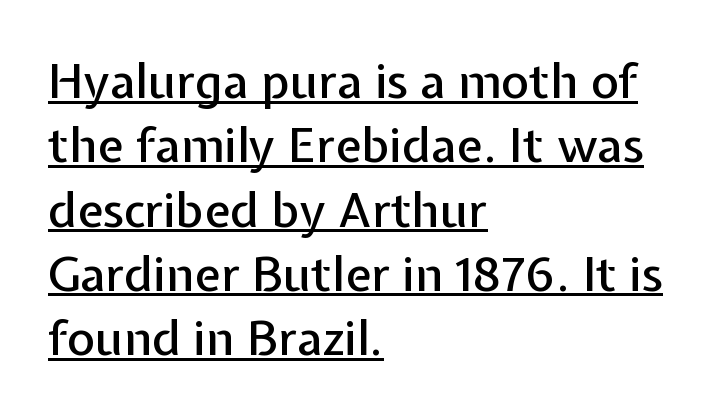
{"serif": "no", "italic": "no", "width": "normal", "stroke_contrast": "low", "x_height": "medium", "monospaced": "no", "underline": "yes", "align": "left", "line_spacing": "normal", "line_spacing_ratio": 1.34, "letter_spacing": "normal", "letter_spacing_em": 0.0, "glyph_px": 48}
